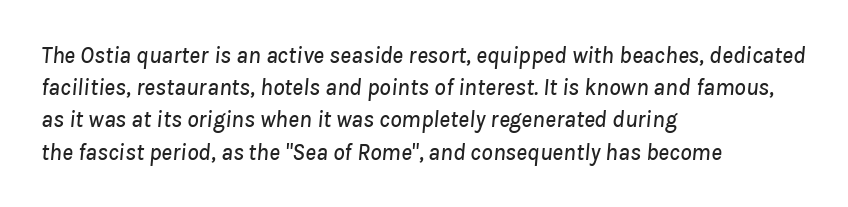
{"italic": "yes", "lean": "right", "slant_degrees": 8, "underline": "no", "align": "left", "line_spacing": "normal", "line_spacing_ratio": 1.4, "letter_spacing": "normal", "letter_spacing_em": 0.0, "glyph_px": 23}
